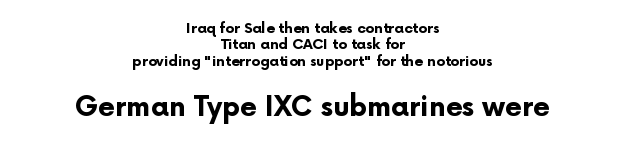
{"italic": "no", "bold": "yes", "underline": "no", "align": "center", "line_spacing_ratio": 1.17, "letter_spacing": "normal", "letter_spacing_em": 0.0, "larger_block": "second", "size_ratio": 1.93, "glyph_px": 27}
